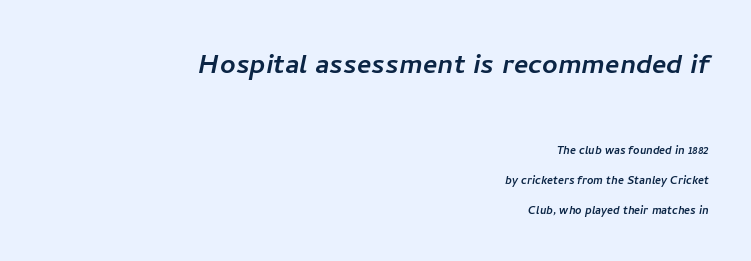
The passage shown stacks its lines with a broad gap. You could not count columns in this text — the font is proportionally spaced. The first block has been scaled up relative to the second. Letters rest on an invisible, unmarked baseline. The designer went with a sans here, leaving each stem footless. A student would call this right alignment; a typographer would say flush right, rag left.
